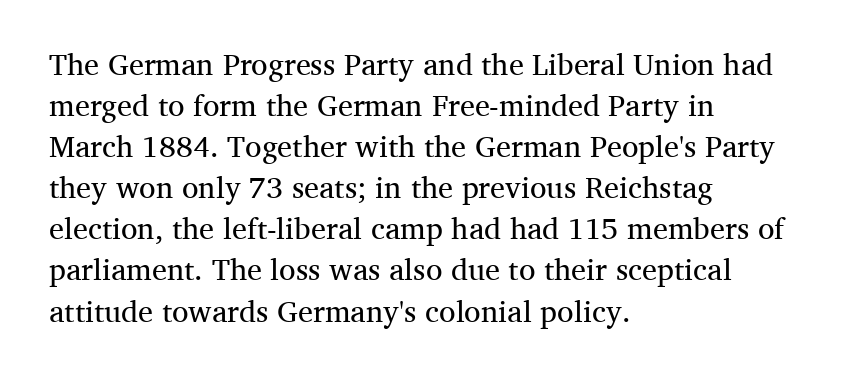
Q: Is the text bold? A: No.
Q: Is the text italic (slanted)? A: No, it is upright.
Q: Is the typeface a serif or a sans-serif typeface? A: Serif.
Q: Is the text underlined? A: No.
Q: How is the paragraph aligned? A: Left-aligned.
Q: Is the spacing between letters normal or unusually wide? A: Normal.
Q: Is the spacing between lines tight, normal or loose? A: Normal.
Q: Width (condensed, normal, or wide)? A: Normal.
Q: Stroke contrast? A: Medium.
Q: x-height? A: Medium.
Q: Monospaced? A: No.
